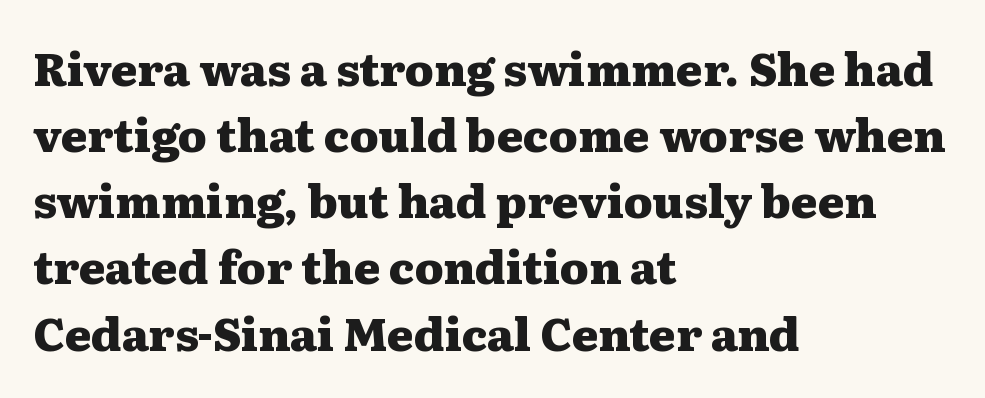
The image shows 45 px heavy, wide serif type, upright; set left-aligned, normal line spacing (1.47x), normal letter spacing, not underlined; medium stroke contrast and a medium x-height.
